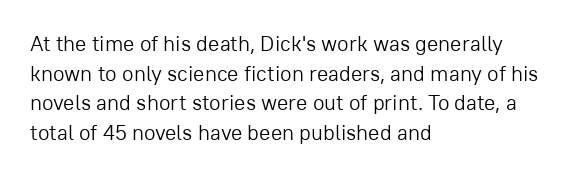
Q: Is the text bold? A: No.
Q: Is the text italic (slanted)? A: No, it is upright.
Q: Is the text underlined? A: No.
Q: How is the paragraph aligned? A: Left-aligned.
Q: Is the spacing between letters normal or unusually wide? A: Normal.
Q: Is the spacing between lines tight, normal or loose? A: Normal.
